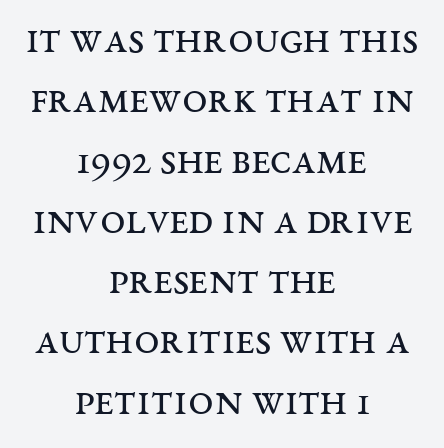
Q: Is the text bold? A: No.
Q: Is the text italic (slanted)? A: No, it is upright.
Q: Is the typeface a serif or a sans-serif typeface? A: Serif.
Q: Is the text underlined? A: No.
Q: How is the paragraph aligned? A: Centered.
Q: Is the spacing between letters normal or unusually wide? A: Normal.
Q: Is the spacing between lines tight, normal or loose? A: Normal.
Q: Width (condensed, normal, or wide)? A: Wide.
Q: Stroke contrast? A: Medium.
Q: x-height? A: Large.
Q: Monospaced? A: No.
